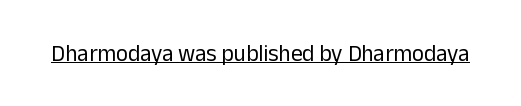
Students, observe the line beneath the letters — that is underlining. You can tell it's not italic because the verticals are truly vertical. Stems here are at most as thick as an everyday book face. Between one letter and the next there's only the usual sliver of space.
